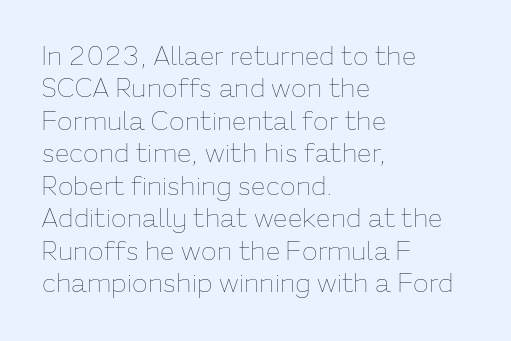
The image shows 26 px text type, upright; set left-aligned, normal line spacing (1.25x), normal letter spacing, not underlined.
